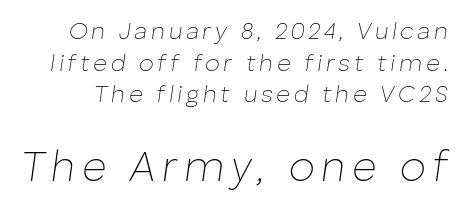
You can tell it's italic because the verticals aren't actually vertical. The typesetting does not lean heavy: it is not bold. Words float on clear page, feet unadorned. The lines sit at an ordinary, default distance from one another. Which of the two is more prominent by size? The second, at the bottom. Character widths vary here, with narrow letters taking less room than wide ones.
